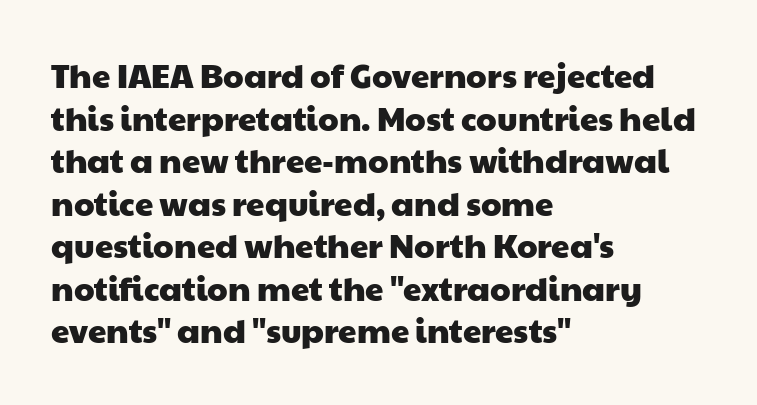
The type is set solid horizontally, with unmodified tracking. The passage shown stacks its lines at a standard gap. Anything drawn beneath the words? Only blank space. Typeset ragged right — the left edge is the straight one. A sans-serif font was chosen for this passage. The letters advance in unequal steps, a hallmark of proportional type.
